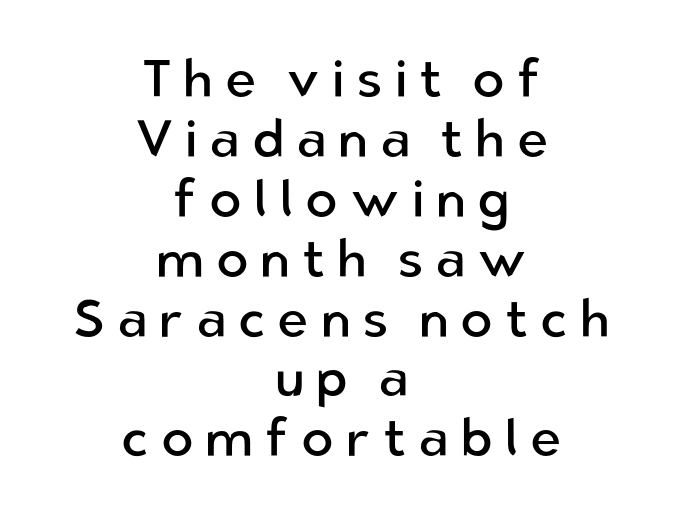
The image shows 53 px regular-weight sans-serif type, upright; set centered, tight line spacing (1.13x), unusually wide letter spacing (+0.22 em), not underlined; low stroke contrast and a medium x-height.
